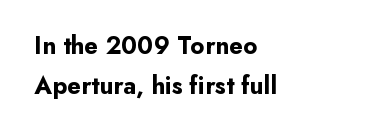
The image shows 25 px bold type, upright; set left-aligned, normal line spacing (1.6x), normal letter spacing, not underlined.
